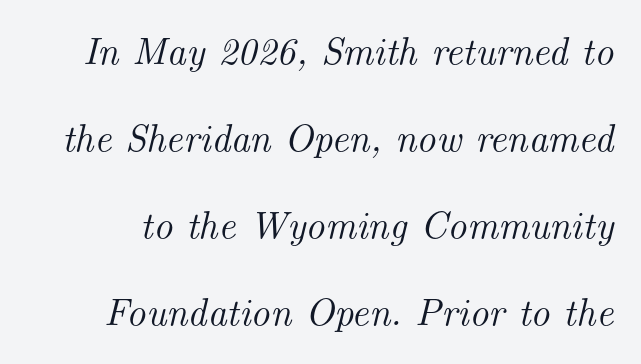
Q: Is the text italic (slanted)? A: Yes, it leans right by about 14 degrees.
Q: Is the typeface a serif or a sans-serif typeface? A: Serif.
Q: Is the text underlined? A: No.
Q: Is the spacing between letters normal or unusually wide? A: Normal.
Q: Is the spacing between lines tight, normal or loose? A: Loose.
Q: Width (condensed, normal, or wide)? A: Normal.
Q: Stroke contrast? A: Medium.
Q: x-height? A: Small.
Q: Monospaced? A: No.
